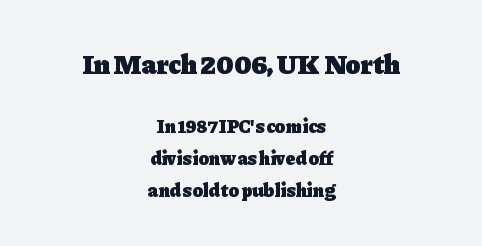
{"serif": "yes", "italic": "no", "bold": "yes", "weight": "heavy", "width": "normal", "stroke_contrast": "low", "x_height": "medium", "monospaced": "no", "underline": "no", "align": "center", "line_spacing": "normal", "line_spacing_ratio": 1.68, "letter_spacing": "normal", "letter_spacing_em": 0.0, "larger_block": "first", "size_ratio": 1.47, "glyph_px": 28}
